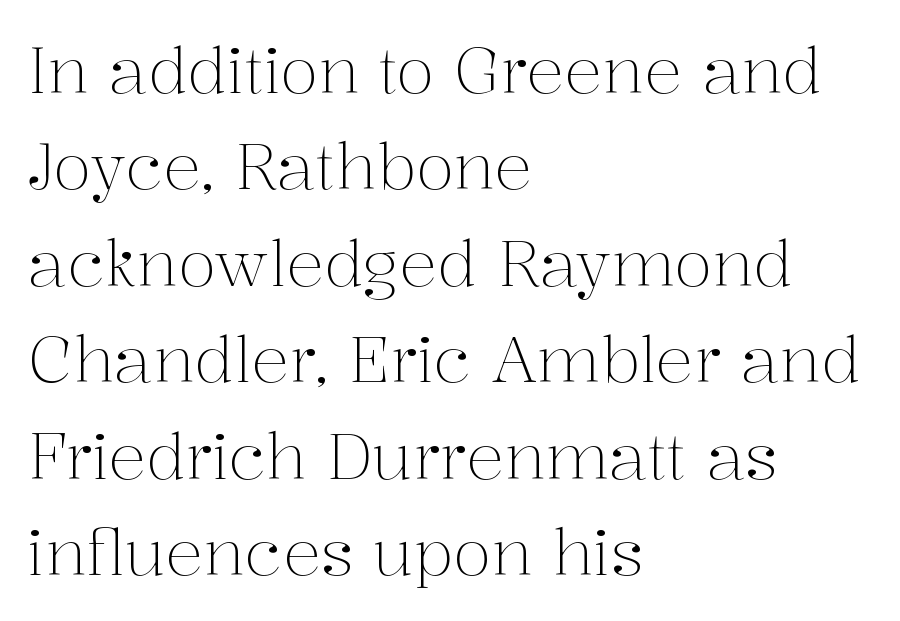
Q: Is the text bold? A: No.
Q: Is the text italic (slanted)? A: No, it is upright.
Q: Is the typeface a serif or a sans-serif typeface? A: Serif.
Q: Is the text underlined? A: No.
Q: How is the paragraph aligned? A: Left-aligned.
Q: Is the spacing between letters normal or unusually wide? A: Normal.
Q: Is the spacing between lines tight, normal or loose? A: Normal.
Q: Width (condensed, normal, or wide)? A: Normal.
Q: Stroke contrast? A: Medium.
Q: x-height? A: Medium.
Q: Monospaced? A: No.
